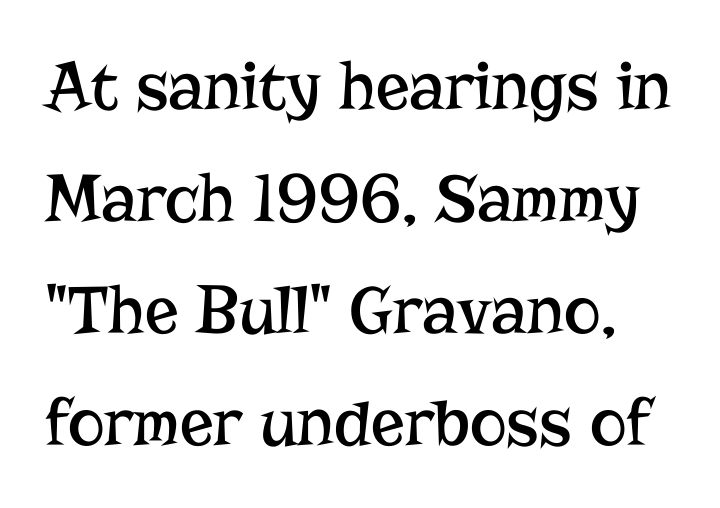
The designer left line spacing at the default. Check where the strokes stop: tiny serifs finish them off. Varying glyph widths throughout — classic text-font behaviour. Unbolded letterforms with no extra heft. Standard letterfit; no display-style spreading of the glyphs.
